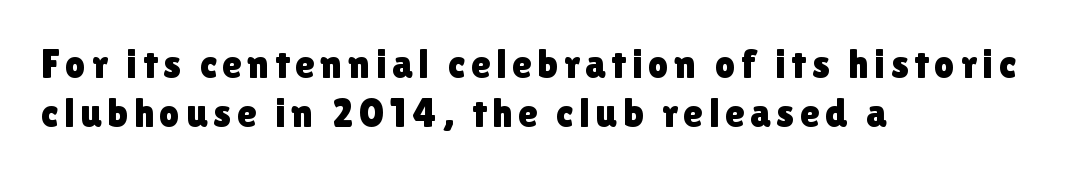
{"serif": "no", "italic": "no", "width": "normal", "x_height": "medium", "monospaced": "no", "underline": "no", "align": "left", "line_spacing_ratio": 1.22, "glyph_px": 40}
